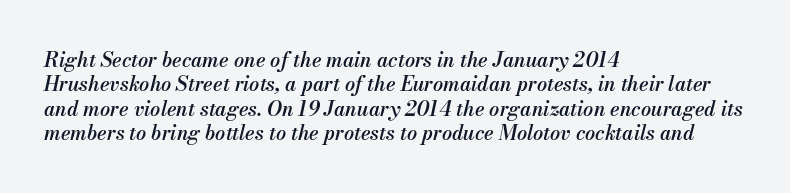
You can tell it's italic because the verticals aren't actually vertical. Unmarked baselines from the first word to the last. Leftover space on each line is placed entirely after the last word. Spacing between characters is what you'd get straight out of the box. I'd describe the lettering as semibold — firm but not a full bold.
